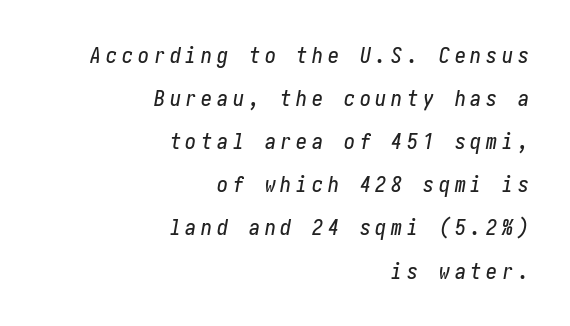
The image shows 22 px text type, italic (leaning right); set right-aligned, loose line spacing (1.96x), unusually wide letter spacing (+0.22 em), not underlined.
